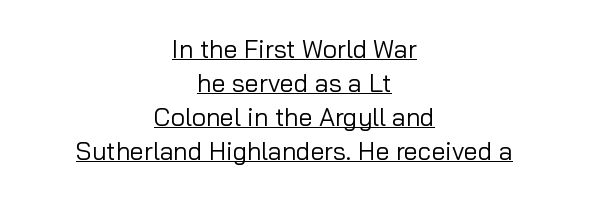
Q: Is the text bold? A: No.
Q: Is the text italic (slanted)? A: No, it is upright.
Q: Is the text underlined? A: Yes.
Q: How is the paragraph aligned? A: Centered.
Q: Is the spacing between letters normal or unusually wide? A: Normal.
Q: Is the spacing between lines tight, normal or loose? A: Normal.
